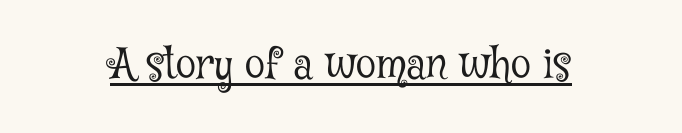
{"serif": "yes", "italic": "no", "bold": "no", "weight": "light", "width": "condensed", "stroke_contrast": "low", "x_height": "medium", "monospaced": "no", "underline": "yes", "letter_spacing": "normal", "letter_spacing_em": 0.0, "glyph_px": 41}
